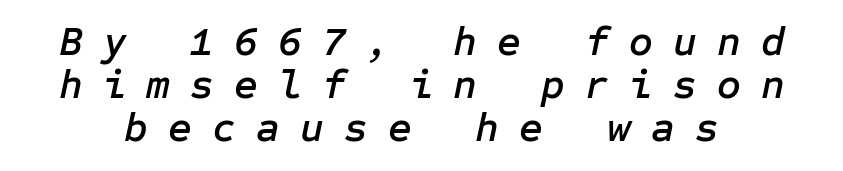
Summary of vertical rhythm: compact, with narrow interline spacing. Look at the tracking — it's clearly loosened, letters drifting apart. Rendered with sloped, italic letterforms. Lines of text with bare space underneath.
